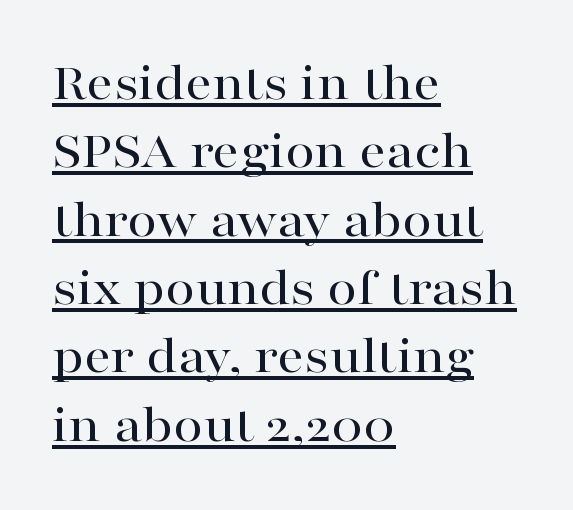
You can tell from the footed stems that serif type was used. Horizontally, the lines are justified to the leading edge only. Unlike italic type, these characters show no tilt at all. Between one letter and the next there's only the usual sliver of space. The words here are underlined. Spacing verdict: proportional, widths tailored to each character.
